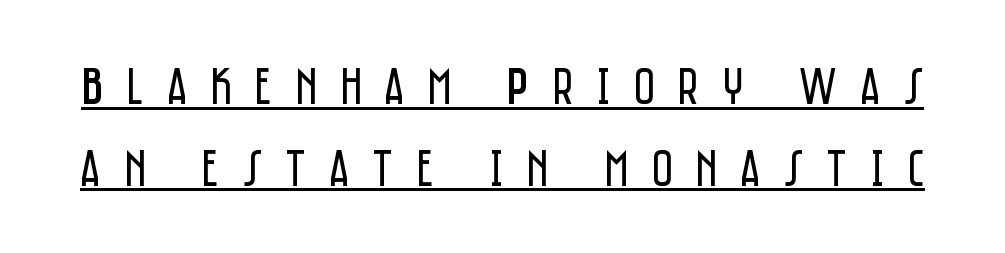
The image shows 52 px regular-weight, condensed sans-serif type, upright; set normal line spacing (1.57x), unusually wide letter spacing (+0.44 em), underlined; low stroke contrast and a large x-height.
